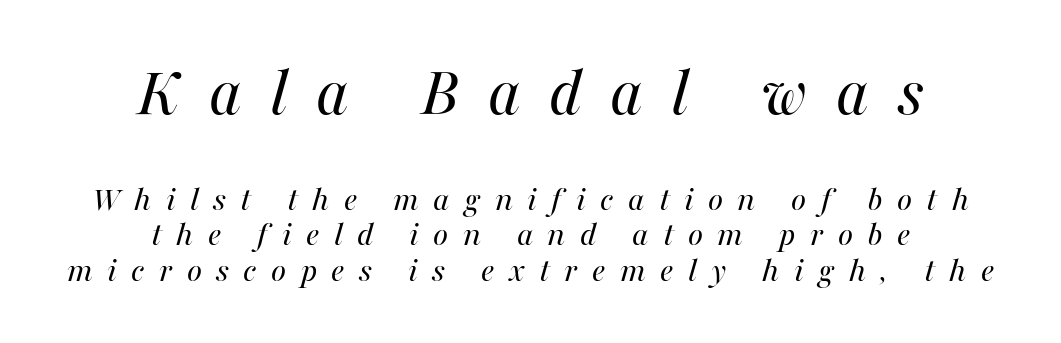
The image shows 72 px regular-weight type, italic (leaning right); set centered, tight line spacing (0.98x), unusually wide letter spacing (+0.4 em), not underlined; the first (top) block is 2.0x larger; medium stroke contrast and a medium x-height.
